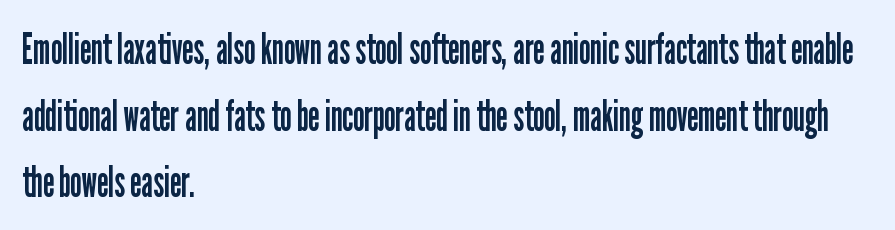
Q: Is the text bold? A: No.
Q: Is the text italic (slanted)? A: No, it is upright.
Q: Is the typeface a serif or a sans-serif typeface? A: Sans-serif.
Q: Is the text underlined? A: No.
Q: How is the paragraph aligned? A: Left-aligned.
Q: Is the spacing between letters normal or unusually wide? A: Normal.
Q: Is the spacing between lines tight, normal or loose? A: Normal.
Q: Width (condensed, normal, or wide)? A: Condensed.
Q: Stroke contrast? A: Low.
Q: x-height? A: Medium.
Q: Monospaced? A: No.
